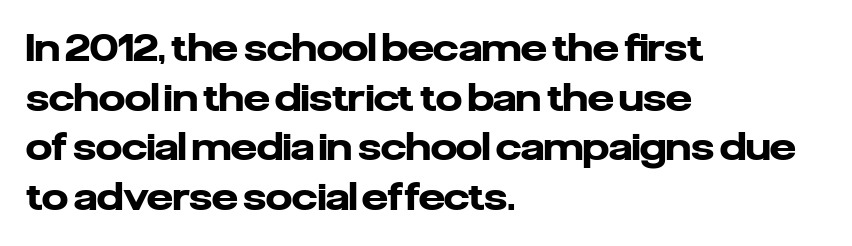
{"serif": "no", "italic": "no", "bold": "yes", "weight": "heavy", "width": "normal", "stroke_contrast": "low", "x_height": "medium", "monospaced": "no", "underline": "no", "align": "left", "line_spacing": "normal", "line_spacing_ratio": 1.34, "letter_spacing": "normal", "letter_spacing_em": 0.0, "glyph_px": 37}
